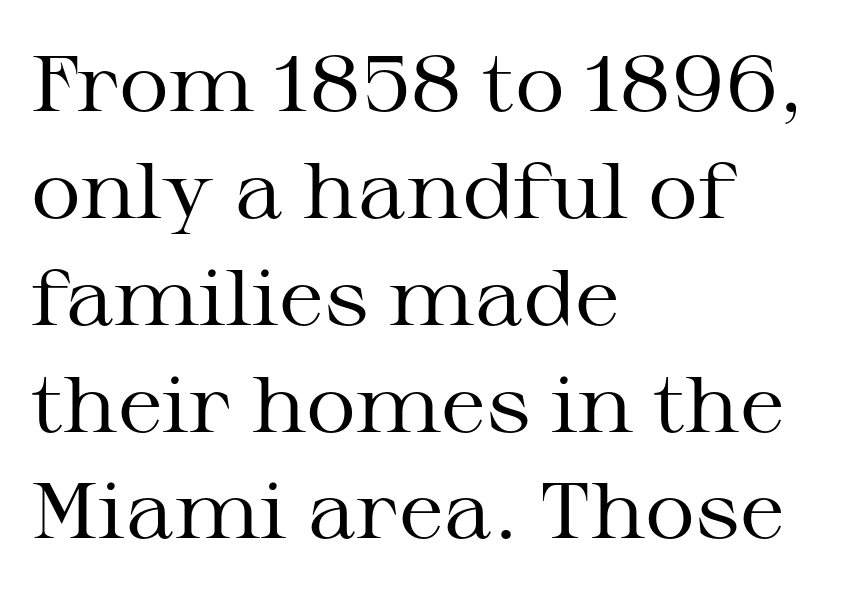
The designer went with a serif here, giving each stem small feet. A light-to-regular cut is what we see here. Italic? Not at all — the glyphs are vertical. Think of a printed novel: that variable character pitch is what you see here. Compared with typical body copy, the letter spacing here is the same.
